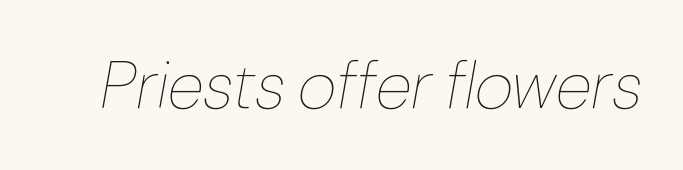
{"italic": "yes", "lean": "right", "slant_degrees": 10, "bold": "no", "weight": "thin", "width": "normal", "stroke_contrast": "low", "x_height": "medium", "monospaced": "no", "underline": "no", "letter_spacing": "normal", "letter_spacing_em": 0.0, "glyph_px": 67}
